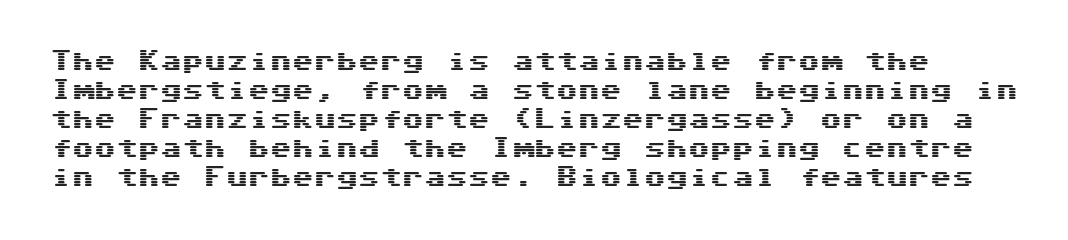
Q: Is the text italic (slanted)? A: No, it is upright.
Q: Is the text underlined? A: No.
Q: Is the spacing between letters normal or unusually wide? A: Normal.
Q: Is the spacing between lines tight, normal or loose? A: Normal.
